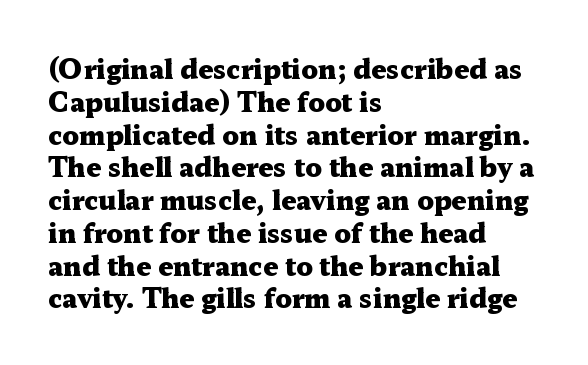
The image shows 26 px bold type, upright; set left-aligned, normal line spacing (1.26x), normal letter spacing, not underlined.
